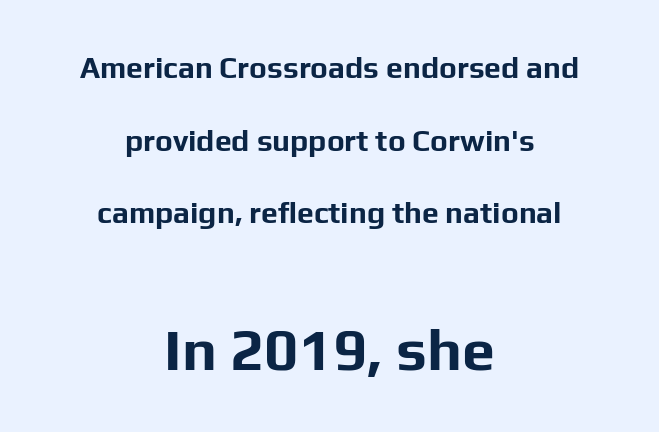
The space directly below the letters is spotless. A dark, heavy texture on the line: the type is bold. Do the characters align in a grid? No, the font is proportional. Look at the bottom of the vertical strokes: they stop flat, with no serifs.
